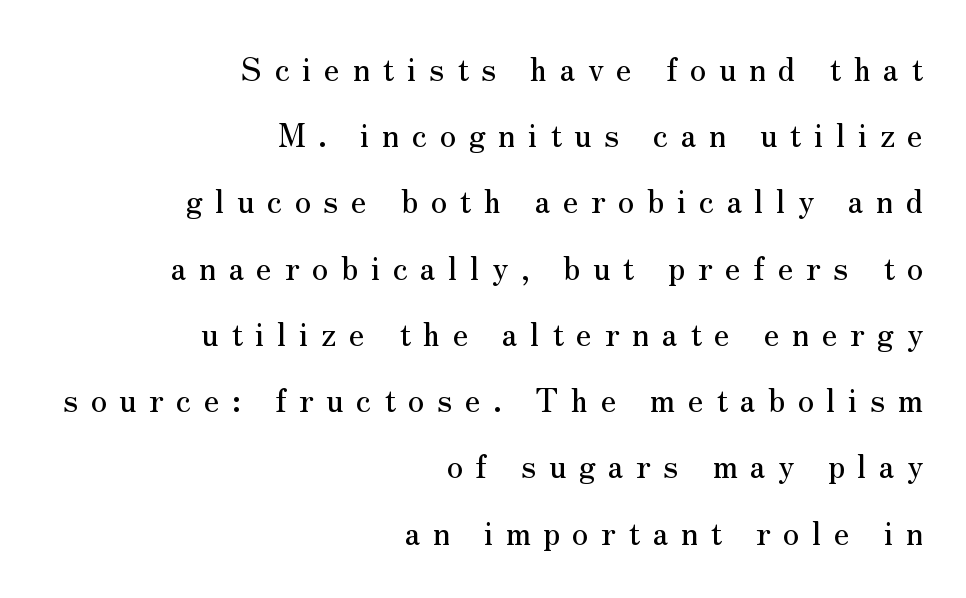
Reading down the column, the eye jumps a long way to each next line. The rendering uses natural spacing where letterforms have individual widths. Nope, not italic — everything's standing straight. The compositor pushed each line to the right boundary. The glyphs are unaccompanied by any horizontal stroke below them. This rendering employs a face with finishing strokes, i.e., a serif.
